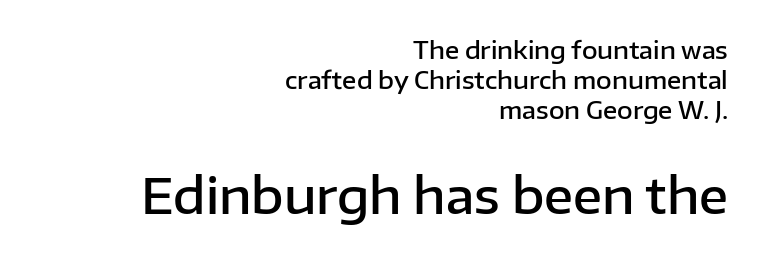
Q: Is the text bold? A: Semi-bold.
Q: Is the text italic (slanted)? A: No, it is upright.
Q: Is the typeface a serif or a sans-serif typeface? A: Sans-serif.
Q: Is the text underlined? A: No.
Q: How is the paragraph aligned? A: Right-aligned.
Q: Is the spacing between letters normal or unusually wide? A: Normal.
Q: Is the spacing between lines tight, normal or loose? A: Normal.
Q: Which block of text is set in a larger size, the first (top) or the second (bottom)? A: The second (bottom) one.
Q: Width (condensed, normal, or wide)? A: Normal.
Q: Stroke contrast? A: Low.
Q: x-height? A: Medium.
Q: Monospaced? A: No.
